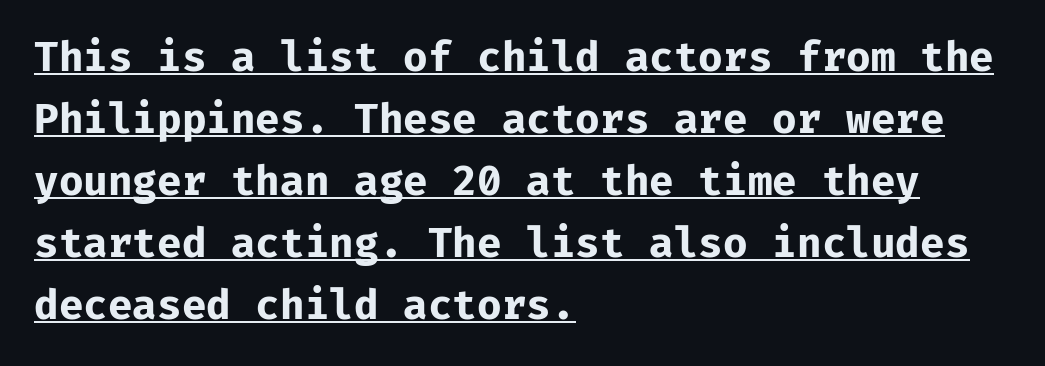
{"serif": "no", "italic": "no", "bold": "yes", "weight": "bold", "width": "normal", "stroke_contrast": "low", "x_height": "medium", "monospaced": "yes", "underline": "yes", "align": "left", "line_spacing": "normal", "line_spacing_ratio": 1.55, "letter_spacing": "normal", "letter_spacing_em": 0.0, "glyph_px": 40}
